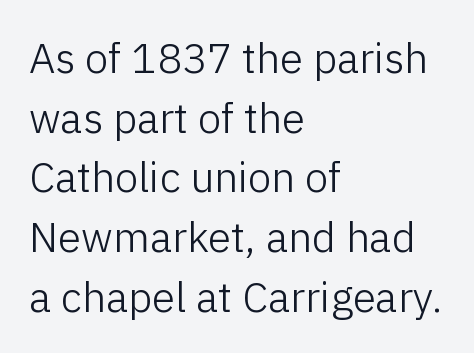
The image shows 42 px light sans-serif type, upright; set left-aligned, normal line spacing (1.42x), normal letter spacing, not underlined; low stroke contrast and a medium x-height.
